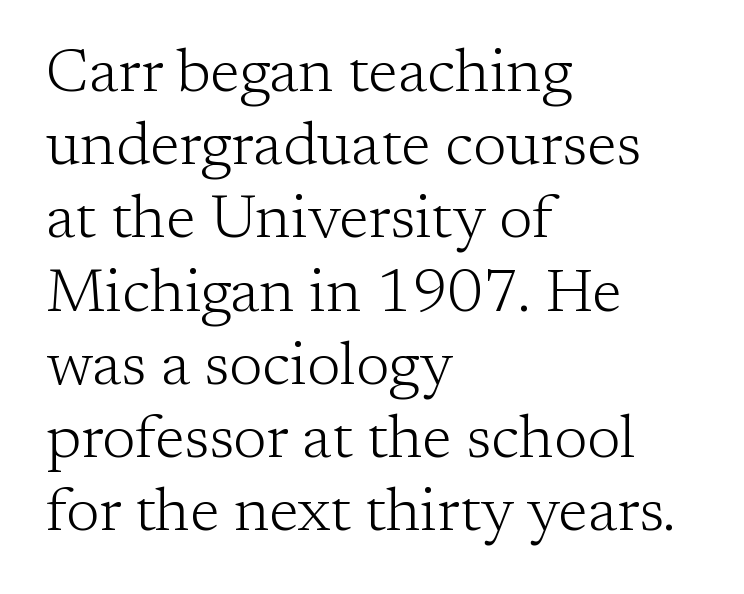
{"serif": "yes", "italic": "no", "bold": "no", "weight": "light", "width": "normal", "stroke_contrast": "low", "x_height": "medium", "monospaced": "no", "underline": "no", "align": "left", "line_spacing_ratio": 1.2, "letter_spacing": "normal", "letter_spacing_em": 0.0, "glyph_px": 61}
